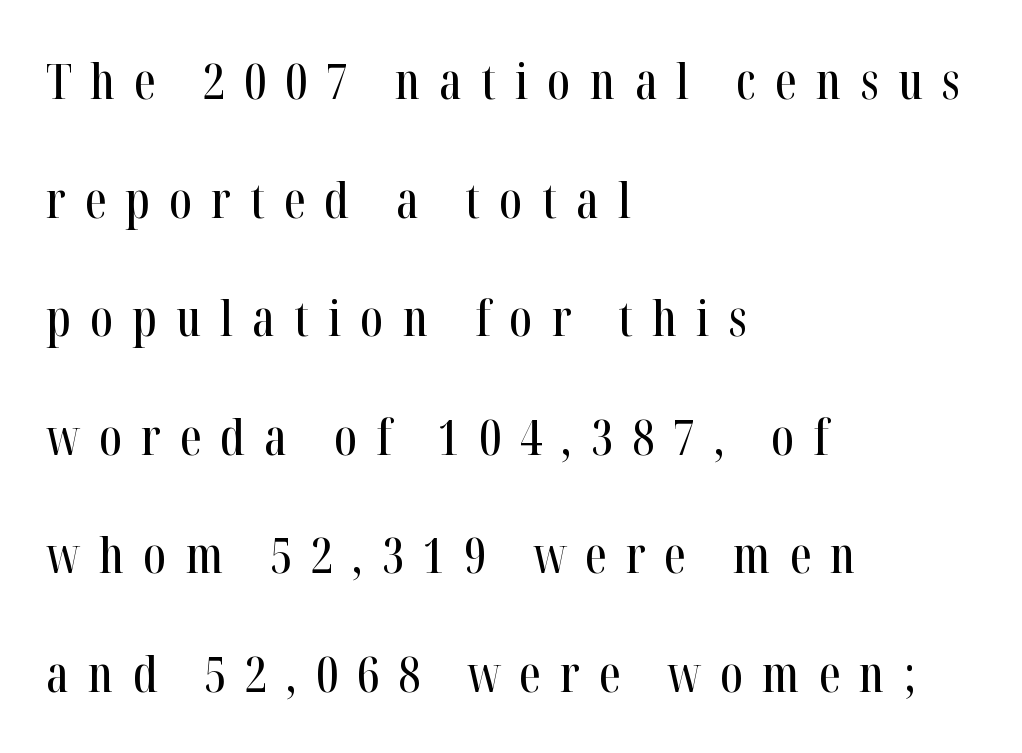
{"serif": "yes", "italic": "no", "width": "condensed", "stroke_contrast": "high", "x_height": "medium", "monospaced": "no", "underline": "no", "align": "left", "line_spacing": "loose", "line_spacing_ratio": 2.42, "letter_spacing": "wide", "letter_spacing_em": 0.39, "glyph_px": 49}
